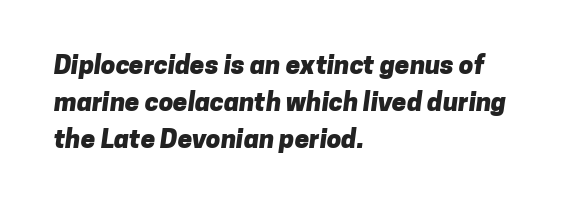
Q: Is the text bold? A: Yes.
Q: Is the text underlined? A: No.
Q: How is the paragraph aligned? A: Left-aligned.
Q: Is the spacing between letters normal or unusually wide? A: Normal.
Q: Is the spacing between lines tight, normal or loose? A: Normal.
